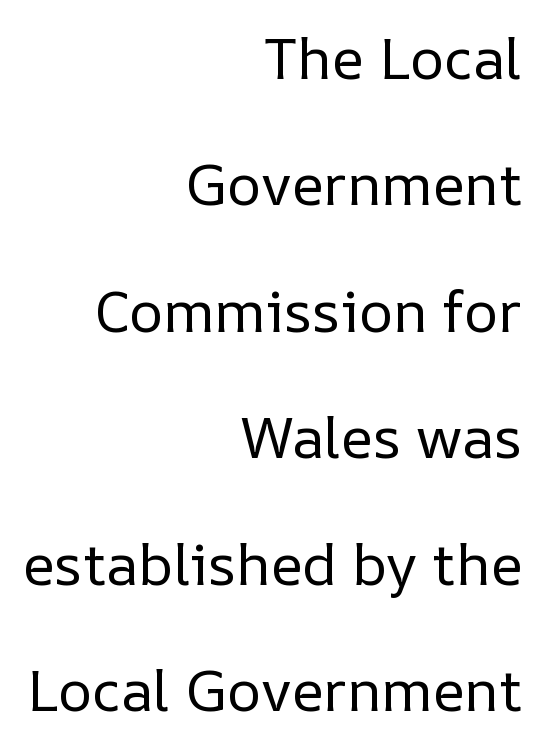
Q: Is the text bold? A: No.
Q: Is the text italic (slanted)? A: No, it is upright.
Q: Is the text underlined? A: No.
Q: How is the paragraph aligned? A: Right-aligned.
Q: Is the spacing between letters normal or unusually wide? A: Normal.
Q: Is the spacing between lines tight, normal or loose? A: Loose.
Q: Width (condensed, normal, or wide)? A: Normal.
Q: Stroke contrast? A: Low.
Q: x-height? A: Medium.
Q: Monospaced? A: No.
